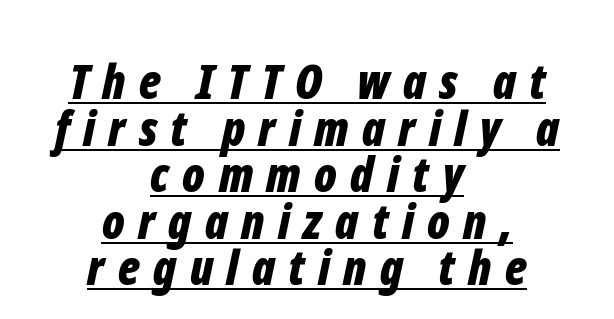
The image shows 48 px bold, condensed type, italic (leaning right); set centered, tight line spacing (0.97x), unusually wide letter spacing (+0.28 em), underlined; low stroke contrast and a medium x-height.
